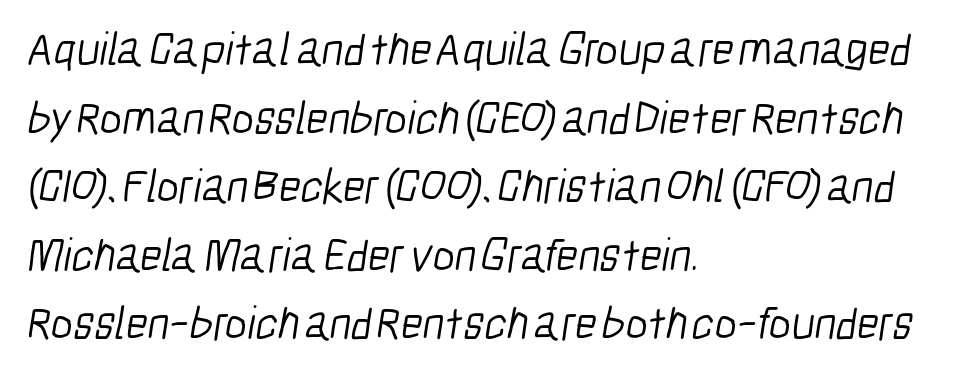
Each stroke keeps to a modest, everyday thickness or less. Inter-character spacing is left at the font's built-in metrics. The passage shown is typed in a proportional face where columns would drift. Type style note: lacks serifs.
